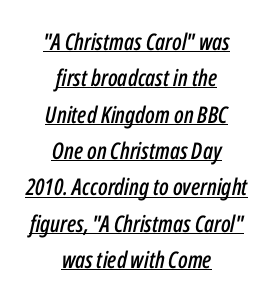
Q: Is the text italic (slanted)? A: Yes, it leans right by about 12 degrees.
Q: Is the text underlined? A: Yes.
Q: How is the paragraph aligned? A: Centered.
Q: Is the spacing between letters normal or unusually wide? A: Normal.
Q: Is the spacing between lines tight, normal or loose? A: Normal.
